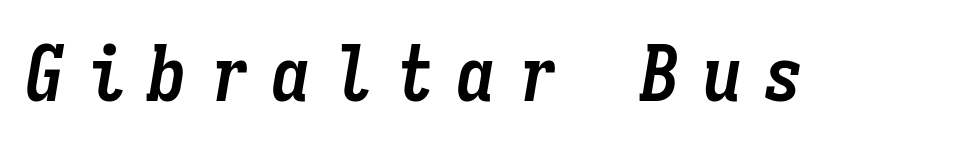
Q: Is the text bold? A: Yes.
Q: Is the text italic (slanted)? A: Yes, it leans right by about 9 degrees.
Q: Is the text underlined? A: No.
Q: Is the spacing between letters normal or unusually wide? A: Unusually wide.
Q: Width (condensed, normal, or wide)? A: Condensed.
Q: Stroke contrast? A: Low.
Q: x-height? A: Medium.
Q: Monospaced? A: Yes.
